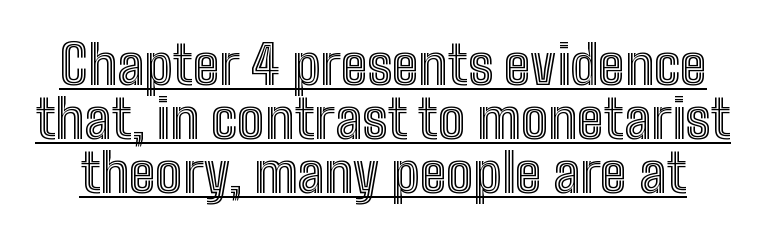
{"italic": "no", "width": "condensed", "x_height": "medium", "monospaced": "no", "underline": "yes", "line_spacing": "tight", "line_spacing_ratio": 1.0, "letter_spacing": "normal", "letter_spacing_em": 0.0, "glyph_px": 54}
